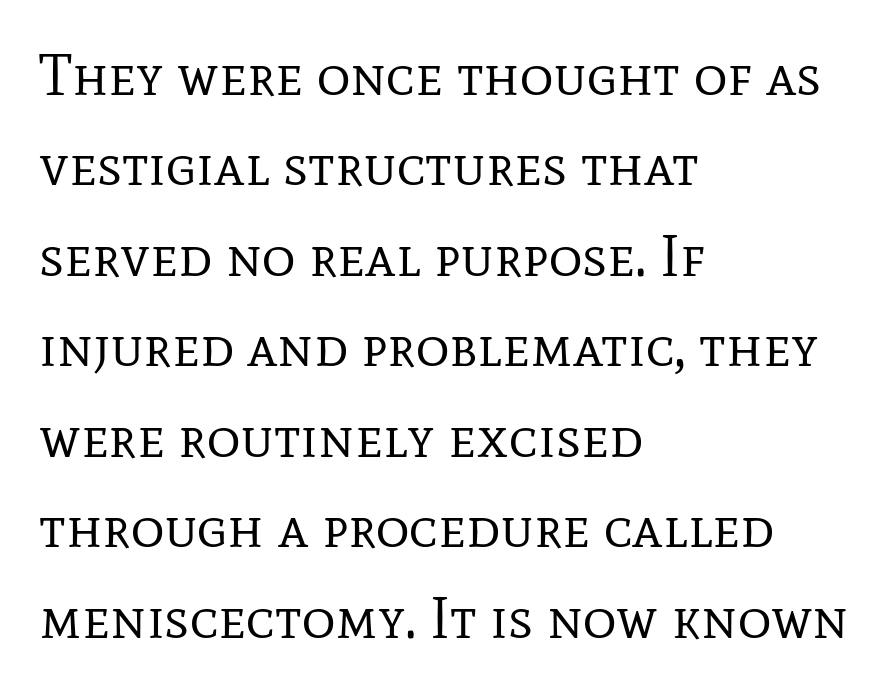
The image shows 58 px regular-weight serif type, upright; set left-aligned, normal line spacing (1.56x), normal letter spacing, not underlined; low stroke contrast and a medium x-height.
